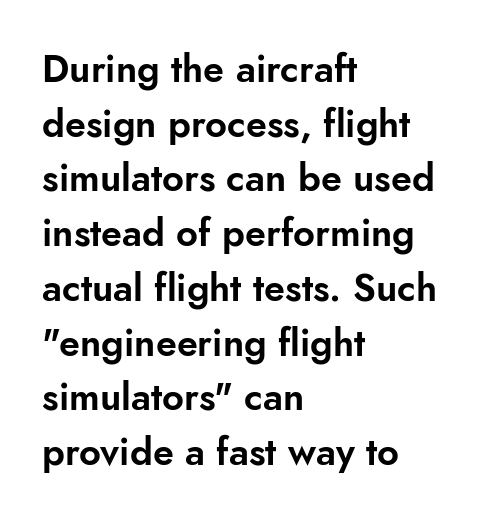
The letters stand upright; this is a roman face. Honestly, the letter spacing is just normal — you wouldn't notice it. The passage shown is typed in a proportional face where columns would drift. Lines of text with bare space underneath. A normal amount of white space separates one row of letters from the next. Which margin do the lines hug? The left one — the right edge is uneven.
